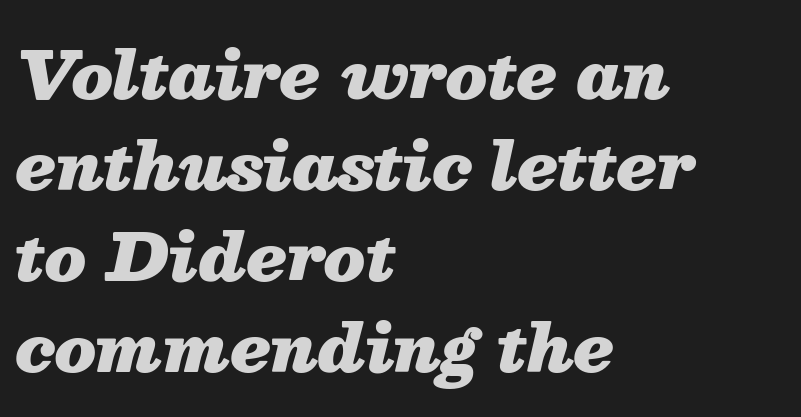
{"italic": "yes", "lean": "right", "slant_degrees": 13, "bold": "yes", "weight": "heavy", "width": "normal", "stroke_contrast": "medium", "x_height": "medium", "monospaced": "no", "underline": "no", "align": "left", "line_spacing": "normal", "line_spacing_ratio": 1.4, "letter_spacing": "normal", "letter_spacing_em": 0.0, "glyph_px": 65}
